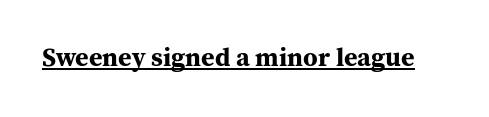
{"italic": "no", "bold": "yes", "underline": "yes", "letter_spacing": "normal", "letter_spacing_em": 0.0, "glyph_px": 26}
